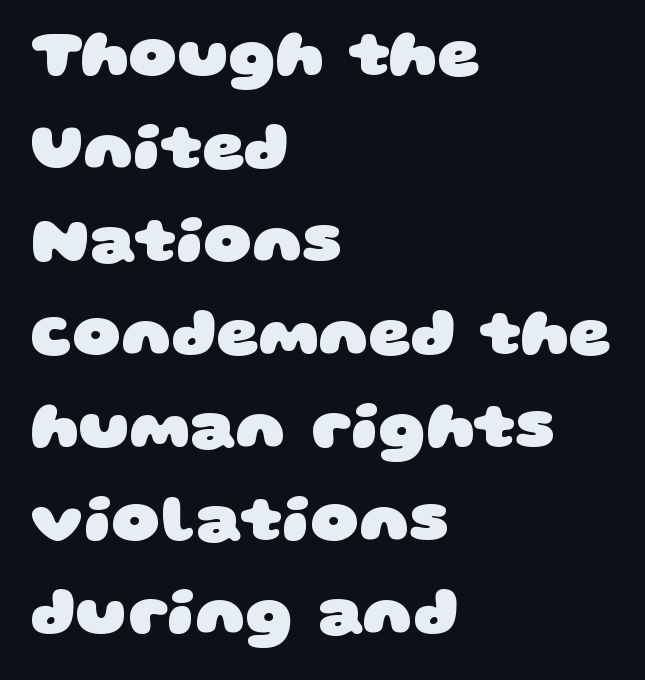
The image shows 66 px heavy, wide sans-serif type; set left-aligned, normal line spacing (1.41x), normal letter spacing, not underlined; low stroke contrast and a large x-height.
